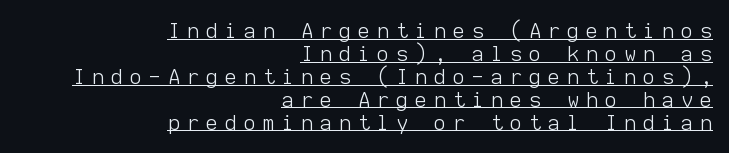
The image shows 21 px text type, upright; set right-aligned, tight line spacing (1.09x), unusually wide letter spacing (+0.33 em), underlined.
